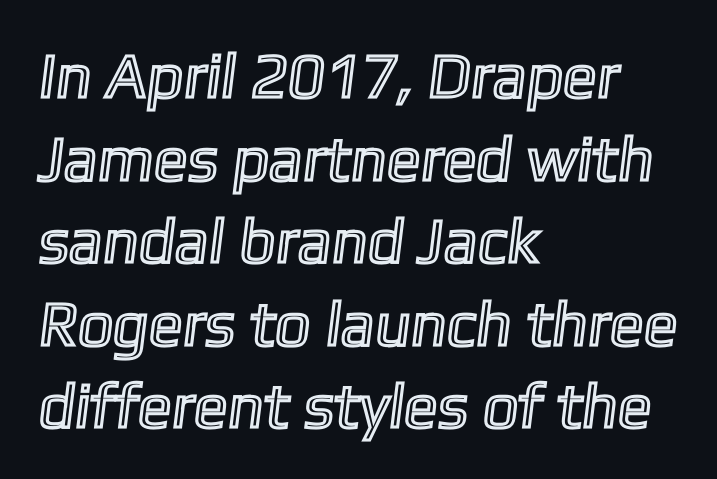
{"width": "normal", "x_height": "medium", "monospaced": "no", "underline": "no", "align": "left", "line_spacing": "normal", "line_spacing_ratio": 1.31, "letter_spacing": "normal", "letter_spacing_em": 0.0, "glyph_px": 63}
